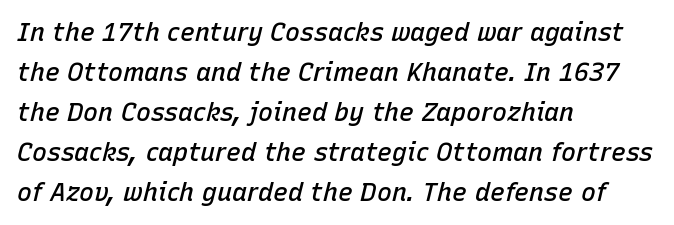
The image shows 25 px text type, italic (leaning right); set left-aligned, normal line spacing (1.6x), normal letter spacing, not underlined.
